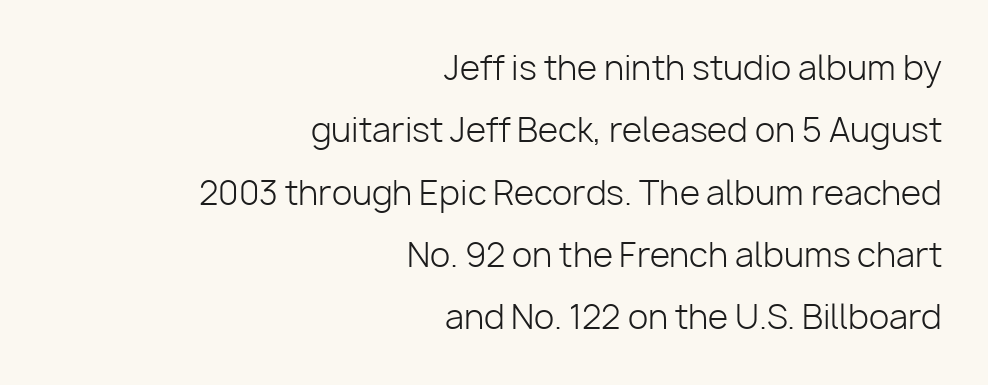
You can tell it's not italic because the verticals are truly vertical. Standard letterfit; no display-style spreading of the glyphs. A typesetter would label this face a sans. Character widths vary here, with narrow letters taking less room than wide ones. No word sits above an underline.
